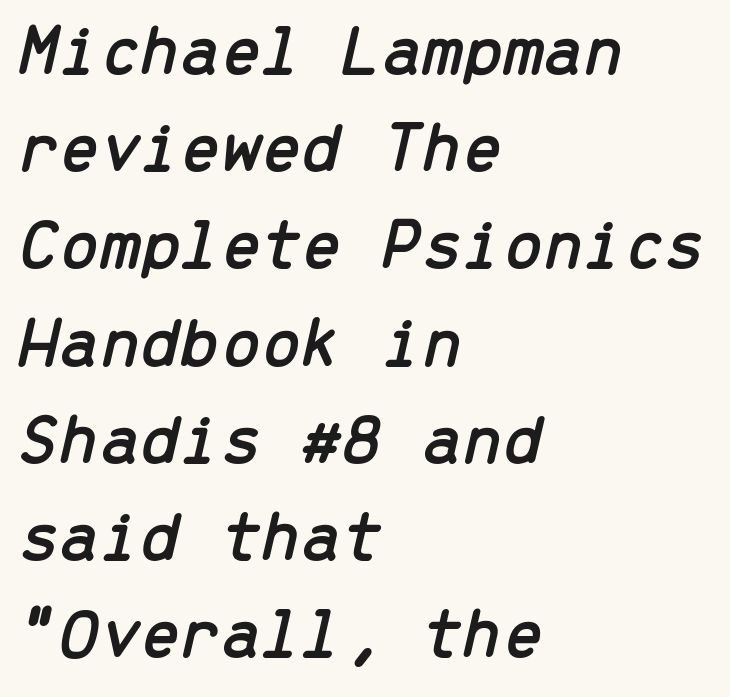
{"italic": "yes", "lean": "right", "slant_degrees": 13, "width": "normal", "stroke_contrast": "low", "x_height": "medium", "monospaced": "yes", "underline": "no", "align": "left", "line_spacing": "normal", "line_spacing_ratio": 1.35, "letter_spacing": "normal", "letter_spacing_em": 0.0, "glyph_px": 72}
